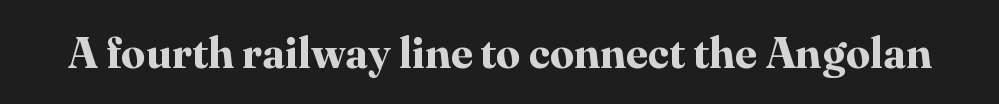
The image shows 43 px bold serif type, upright; set normal letter spacing, not underlined; high stroke contrast and a medium x-height.
